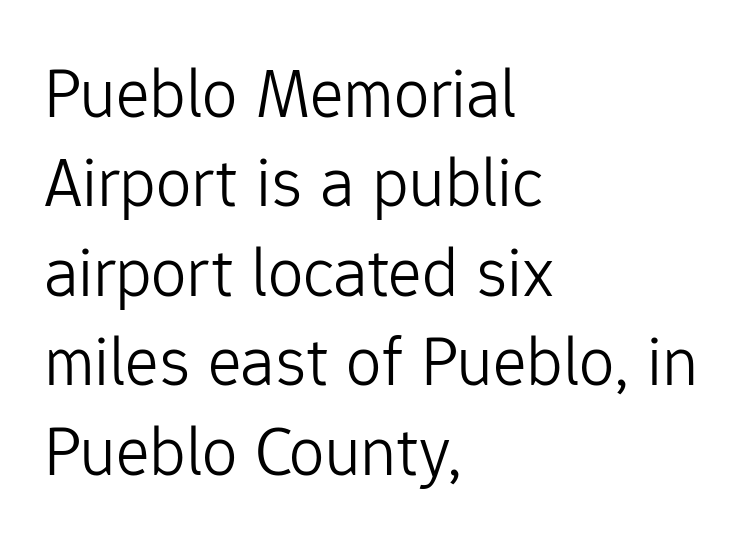
The image shows 71 px light sans-serif type, upright; set left-aligned, normal line spacing (1.26x), normal letter spacing, not underlined; low stroke contrast and a medium x-height.
